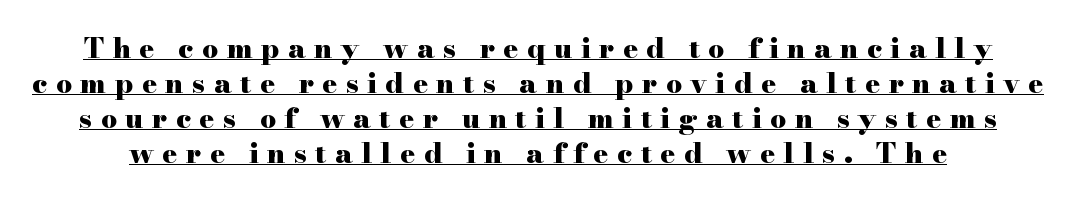
Is there any slant? The stems are plumb. Is there an underline? Yes — a line sits under the letters. What kind of face is this? One with serifs. Is the type bold? Yes — the strokes are clearly thick and heavy. Do the characters align in a grid? No, the font is proportional. Notice how descenders clear the ascenders below comfortably — that's standard leading.
